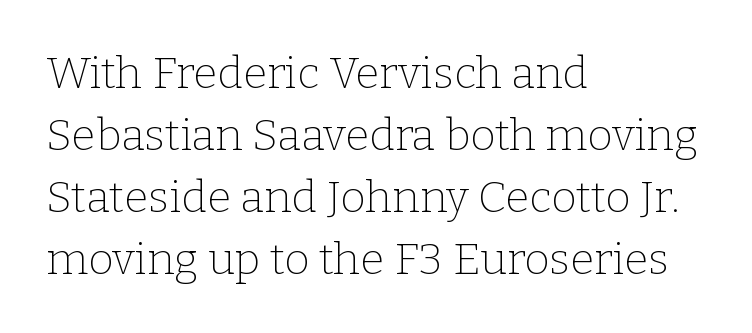
Q: Is the text bold? A: No.
Q: Is the text italic (slanted)? A: No, it is upright.
Q: Is the typeface a serif or a sans-serif typeface? A: Serif.
Q: Is the text underlined? A: No.
Q: How is the paragraph aligned? A: Left-aligned.
Q: Is the spacing between letters normal or unusually wide? A: Normal.
Q: Is the spacing between lines tight, normal or loose? A: Normal.
Q: Width (condensed, normal, or wide)? A: Normal.
Q: Stroke contrast? A: Low.
Q: x-height? A: Medium.
Q: Monospaced? A: No.
